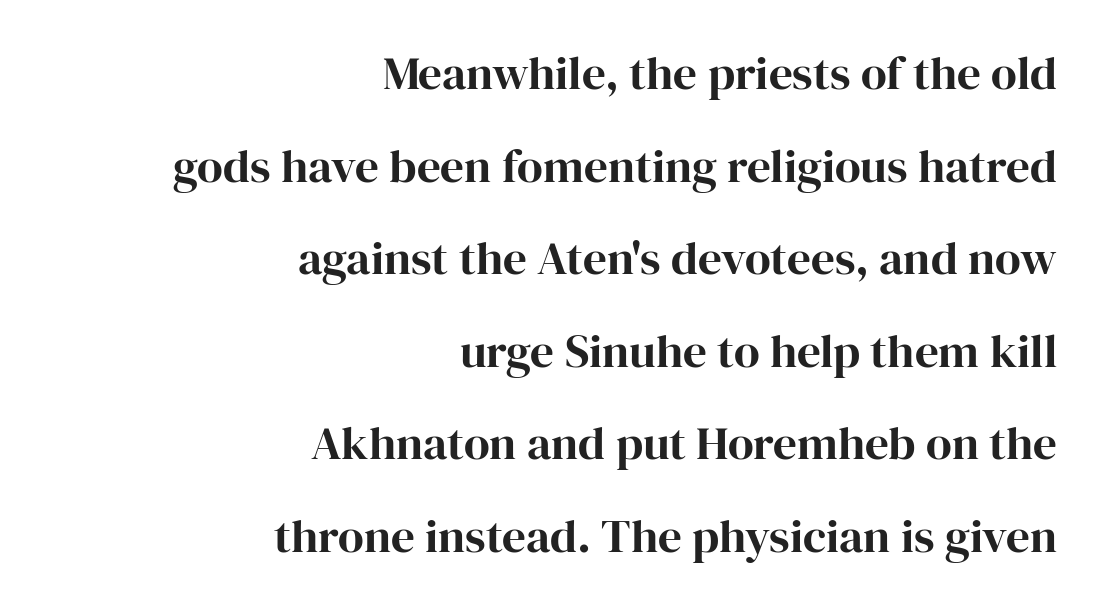
Is the block centered? No — it sits flush against the right margin. Note the varied advance widths — an 'i' is clearly narrower than an 'm'. This sample uses a serif face. Compared with typical paragraphs, the rows here are farther apart. Pretty heavy lettering here — definitely bold. The horizontal fit of the characters is conventional and even.
